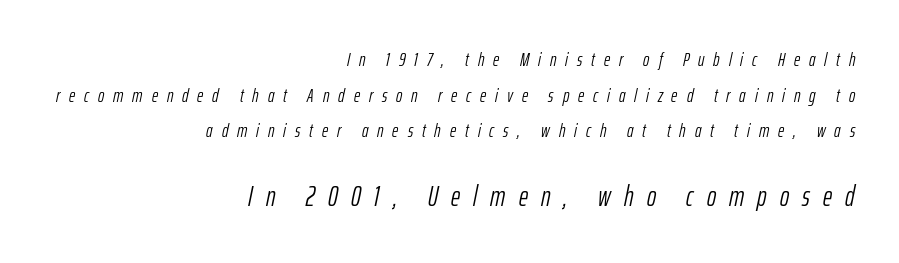
Q: Is the text bold? A: No.
Q: Is the text italic (slanted)? A: Yes, it leans right by about 12 degrees.
Q: Is the text underlined? A: No.
Q: How is the paragraph aligned? A: Right-aligned.
Q: Is the spacing between letters normal or unusually wide? A: Unusually wide.
Q: Which block of text is set in a larger size, the first (top) or the second (bottom)? A: The second (bottom) one.
Q: Width (condensed, normal, or wide)? A: Condensed.
Q: Stroke contrast? A: Low.
Q: x-height? A: Medium.
Q: Monospaced? A: No.
